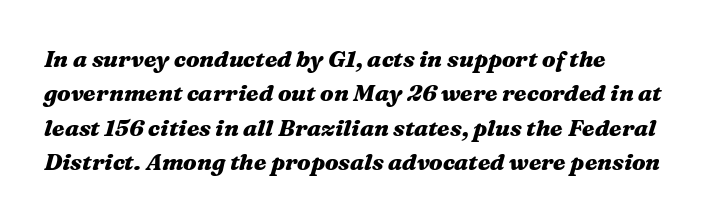
The rendering uses a bold face; every stroke is thick and dark. Reading down the column, the eye jumps a familiar distance to each next line. The tracking reads as untouched default to a designer's eye. Underlining? Definitely not there. Visually the block forms a straight wall on the left and a jagged coastline on the right. The rendering applies a slant to the glyphs.
